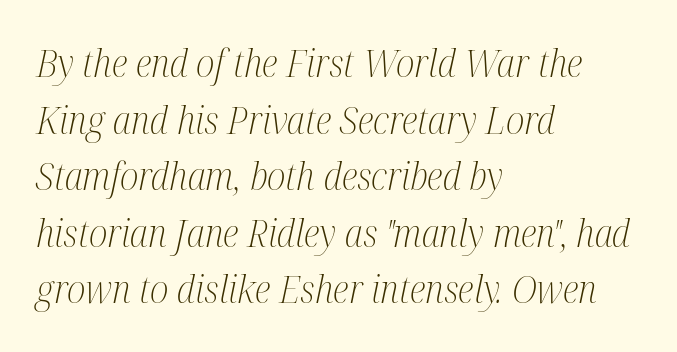
A light-to-regular cut is what we see here. What kind of face is this? One with serifs. The lines sit at an ordinary, default distance from one another. These lines were composed using italics.
